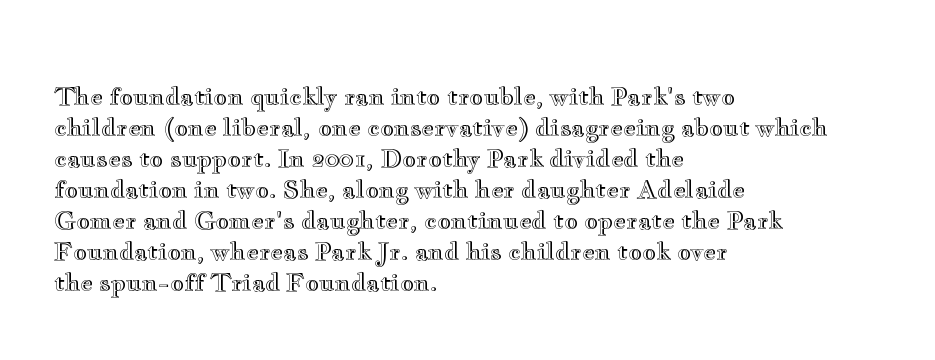
The rag falls on the right side of this text block. How would I describe the line gaps? Plain and ordinary. Ordinary non-slanted type is in use. The gaps between neighbouring characters are ordinary and unremarkable.
